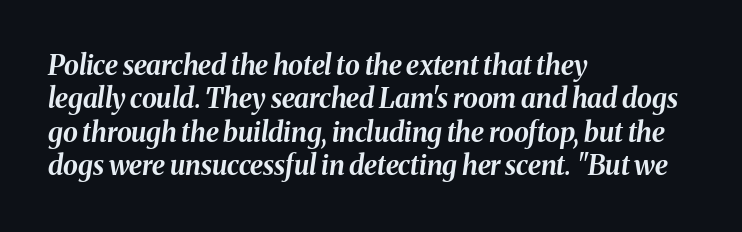
{"italic": "yes", "lean": "right", "slant_degrees": 8, "bold": "yes", "underline": "no", "align": "left", "line_spacing_ratio": 1.24, "letter_spacing": "normal", "letter_spacing_em": 0.0, "glyph_px": 27}
